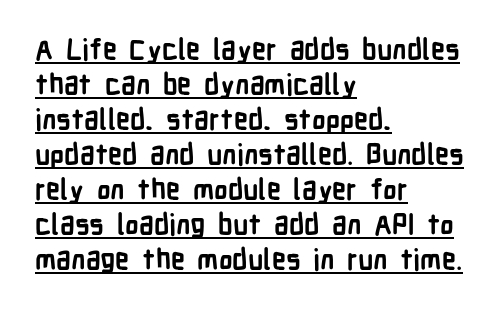
{"serif": "no", "italic": "no", "bold": "yes", "weight": "semibold", "width": "condensed", "stroke_contrast": "low", "x_height": "medium", "monospaced": "no", "underline": "yes", "align": "left", "line_spacing": "normal", "line_spacing_ratio": 1.25, "letter_spacing": "normal", "letter_spacing_em": 0.0, "glyph_px": 28}
